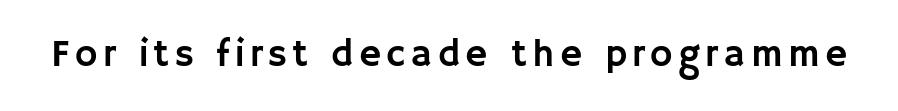
The strip under each line holds only bare page. This is sans-serif lettering, the kind often seen on screens and signage. These lines are rendered in a variable-pitch font. Every stem runs plumb, perpendicular to the baseline.
